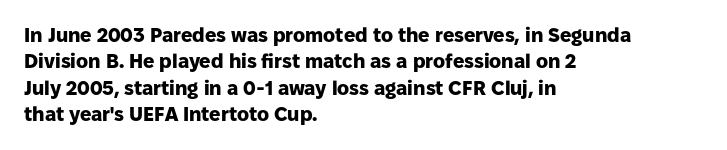
Q: Is the text bold? A: Yes.
Q: Is the text italic (slanted)? A: No, it is upright.
Q: Is the text underlined? A: No.
Q: How is the paragraph aligned? A: Left-aligned.
Q: Is the spacing between letters normal or unusually wide? A: Normal.
Q: Is the spacing between lines tight, normal or loose? A: Normal.
